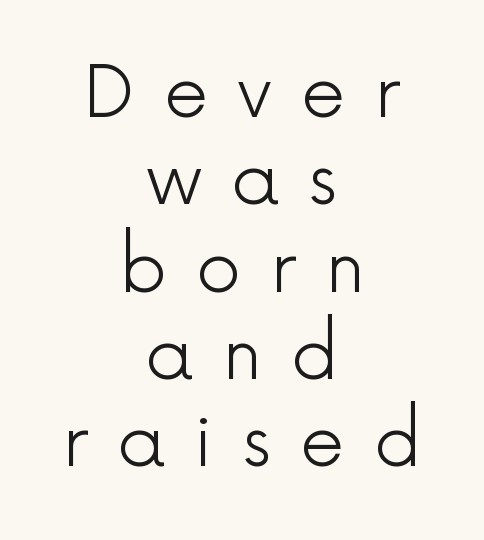
The image shows 71 px light sans-serif type, upright; set centered, line spacing 1.23x, unusually wide letter spacing (+0.4 em), not underlined; a medium x-height.
